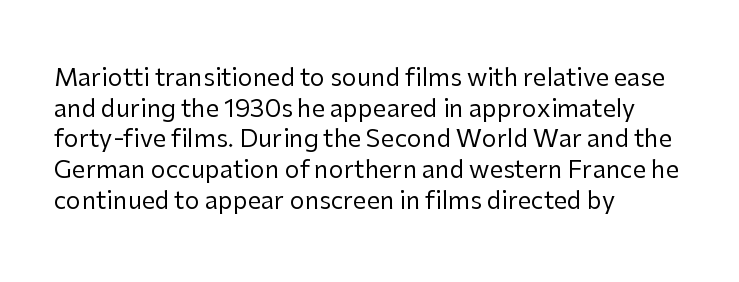
{"italic": "no", "bold": "no", "underline": "no", "align": "left", "line_spacing": "normal", "line_spacing_ratio": 1.28, "letter_spacing": "normal", "letter_spacing_em": 0.0, "glyph_px": 24}
